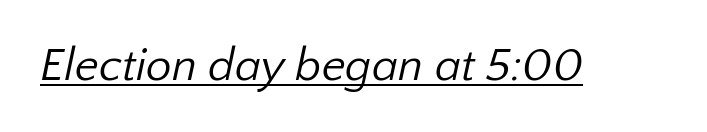
Is this a fixed-width face? No — the glyphs have proportional, varying widths. To sum up the face: it is a sans, with no serifs. Weight: not bold — regular or lighter. A typographer would call this underscored text. Does extra space separate the letters? No, they use regular spacing.
